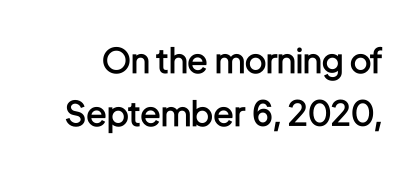
Compared with typical body copy, the letter spacing here is the same. What's the leading like? Ordinary, nothing unusual. Letterform terminals end flat and unadorned throughout the passage. The passage shown is semibold, sitting just below true bold.
